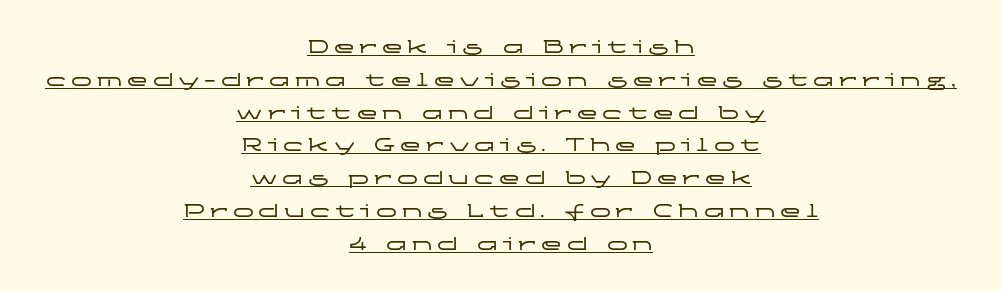
The image shows 21 px text type, upright; set centered, normal line spacing (1.56x), unusually wide letter spacing (+0.23 em), underlined.
